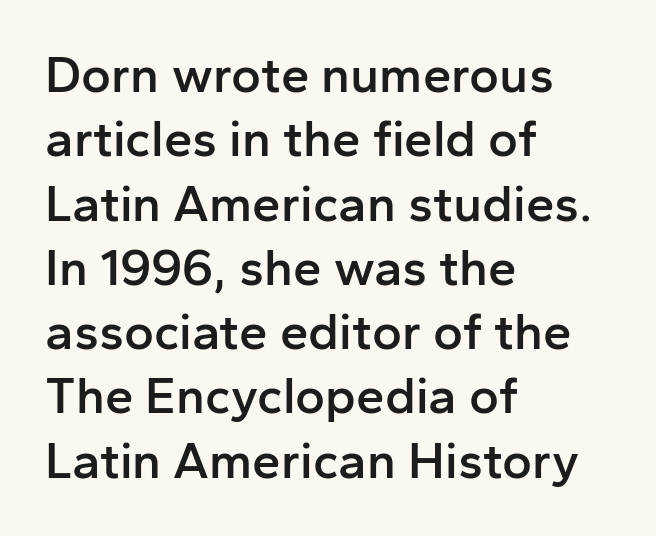
Q: Is the text bold? A: Semi-bold.
Q: Is the text italic (slanted)? A: No, it is upright.
Q: Is the typeface a serif or a sans-serif typeface? A: Sans-serif.
Q: Is the text underlined? A: No.
Q: How is the paragraph aligned? A: Left-aligned.
Q: Is the spacing between letters normal or unusually wide? A: Normal.
Q: Is the spacing between lines tight, normal or loose? A: Normal.
Q: Width (condensed, normal, or wide)? A: Normal.
Q: Stroke contrast? A: Low.
Q: x-height? A: Medium.
Q: Monospaced? A: No.
